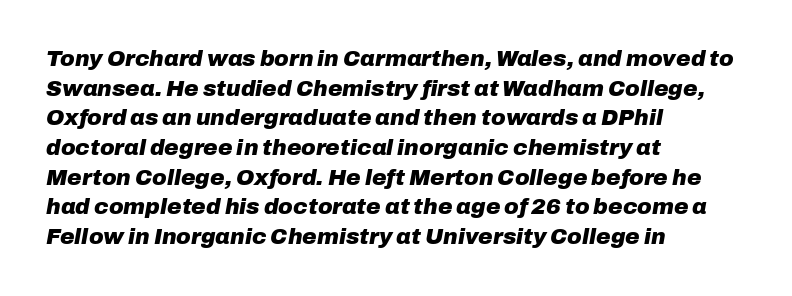
Q: Is the text bold? A: Yes.
Q: Is the text italic (slanted)? A: Yes, it leans right by about 10 degrees.
Q: Is the text underlined? A: No.
Q: How is the paragraph aligned? A: Left-aligned.
Q: Is the spacing between letters normal or unusually wide? A: Normal.
Q: Is the spacing between lines tight, normal or loose? A: Normal.
